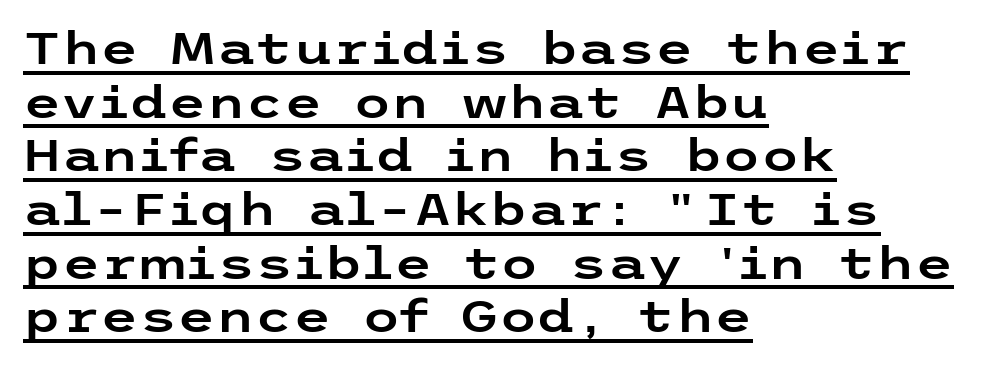
The axis of the letterforms is exactly vertical. A typographer would call this underscored text. Does extra space separate the letters? No, they use regular spacing. The face used here is a sans, in the tradition of grotesques and geometrics. Every row of glyphs begins at an identical x-position on the left.
